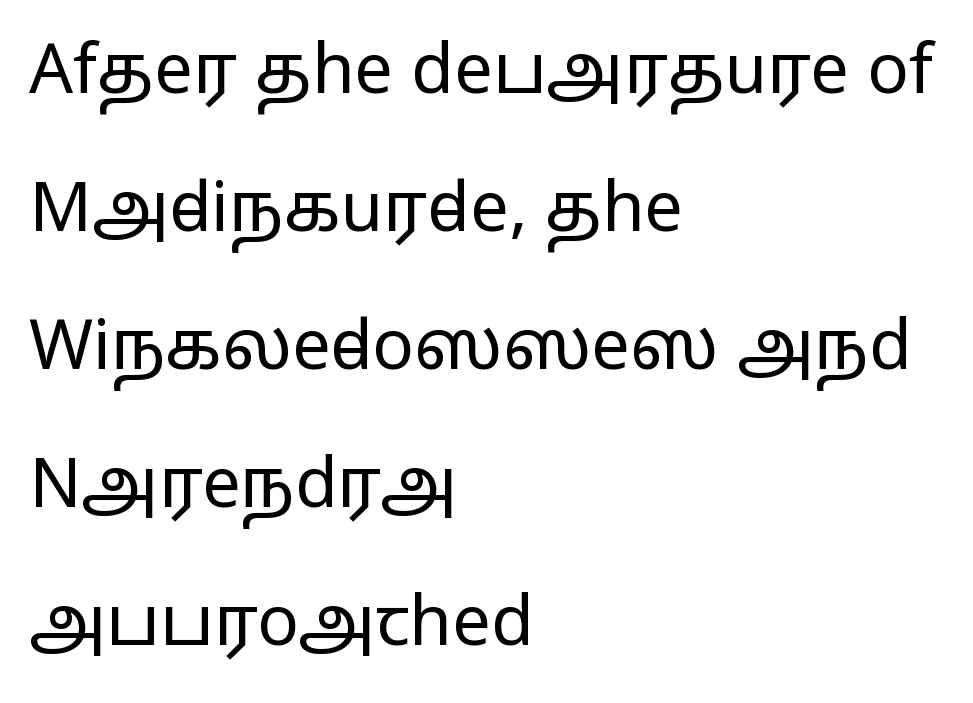
You could not count columns in this text — the font is proportionally spaced. Decoration check: the copy has no underline. Each line starts at the same left margin while the right side varies. These lines were composed using upright roman letters. Students, observe: this is what heavily led, spacious text looks like. Nothing unusual about the tracking: characters are spaced as the font intends.
